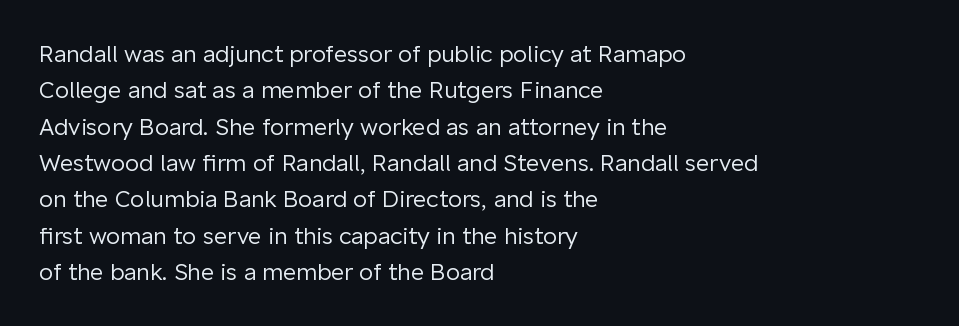
Q: Is the text bold? A: No.
Q: Is the text italic (slanted)? A: No, it is upright.
Q: Is the text underlined? A: No.
Q: How is the paragraph aligned? A: Left-aligned.
Q: Is the spacing between letters normal or unusually wide? A: Normal.
Q: Is the spacing between lines tight, normal or loose? A: Normal.
